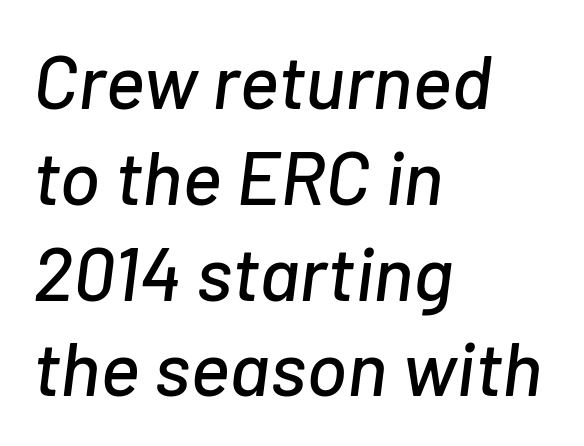
Q: Is the text italic (slanted)? A: Yes, it leans right by about 7 degrees.
Q: Is the text underlined? A: No.
Q: How is the paragraph aligned? A: Left-aligned.
Q: Is the spacing between letters normal or unusually wide? A: Normal.
Q: Is the spacing between lines tight, normal or loose? A: Normal.
Q: Width (condensed, normal, or wide)? A: Normal.
Q: Stroke contrast? A: Low.
Q: x-height? A: Medium.
Q: Monospaced? A: No.
